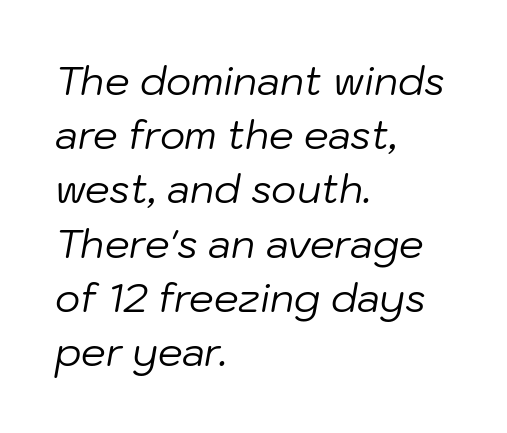
Observe the lean: these are italic letterforms. Letter spacing: default. The leading is moderate, giving the passage an even texture. Proportional: the letters do not fall into vertical columns. The baseline area is clear. Weight class: somewhere from thin through regular.
